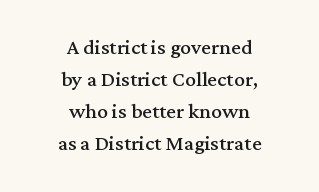
{"italic": "no", "bold": "no", "underline": "no", "align": "center", "line_spacing_ratio": 1.18, "letter_spacing": "normal", "letter_spacing_em": 0.0, "glyph_px": 27}
